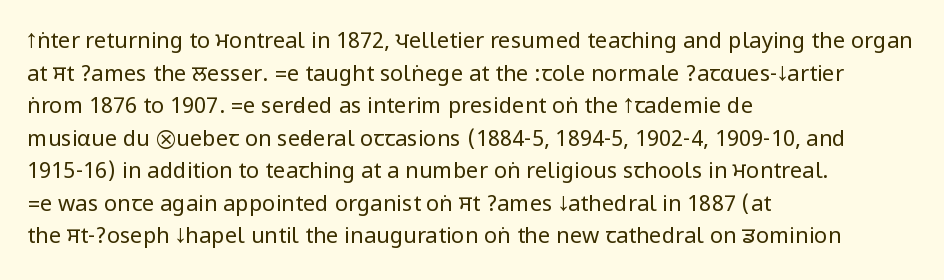
{"italic": "no", "bold": "no", "underline": "no", "align": "left", "line_spacing": "normal", "line_spacing_ratio": 1.48, "letter_spacing": "normal", "letter_spacing_em": 0.0, "glyph_px": 22}
